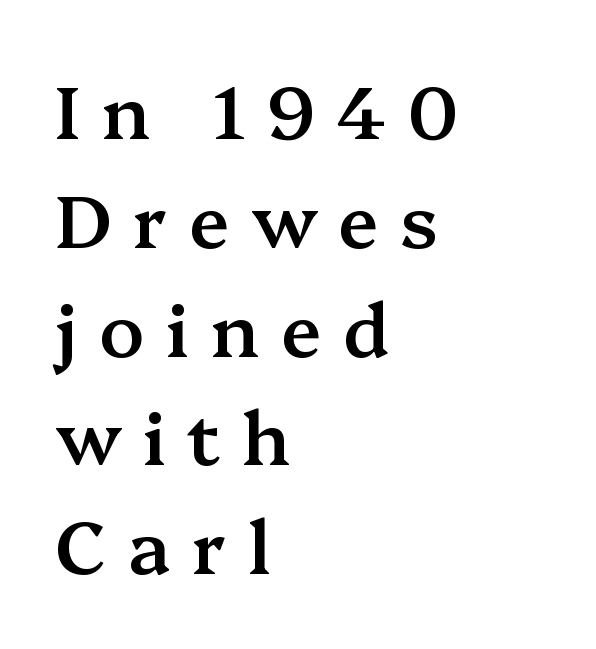
{"serif": "yes", "italic": "no", "bold": "semi", "weight": "semibold", "width": "normal", "stroke_contrast": "medium", "x_height": "medium", "monospaced": "no", "underline": "no", "align": "left", "line_spacing": "normal", "line_spacing_ratio": 1.47, "letter_spacing": "wide", "letter_spacing_em": 0.29, "glyph_px": 74}
